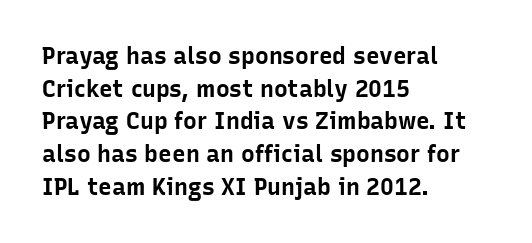
Q: Is the text bold? A: Yes.
Q: Is the text italic (slanted)? A: No, it is upright.
Q: Is the text underlined? A: No.
Q: How is the paragraph aligned? A: Left-aligned.
Q: Is the spacing between letters normal or unusually wide? A: Normal.
Q: Is the spacing between lines tight, normal or loose? A: Normal.
